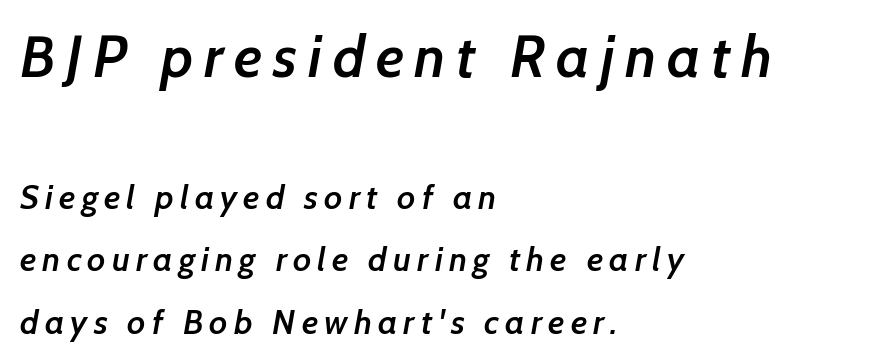
Does the copy run flush right? No — it runs flush left. Reading top to bottom, the characters get smaller at the block break. The strip under each line holds only bare page. The rendering uses natural spacing where letterforms have individual widths. Stems and bowls a touch heavier than normal — semibold.
